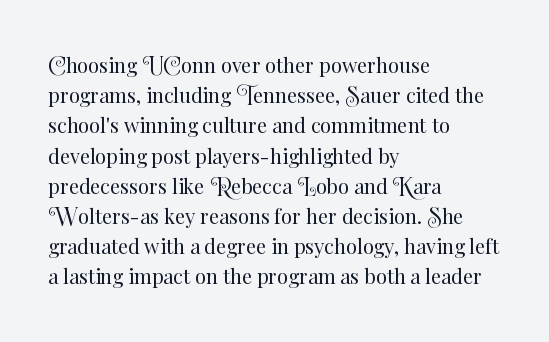
Q: Is the text bold? A: No.
Q: Is the text italic (slanted)? A: No, it is upright.
Q: Is the text underlined? A: No.
Q: How is the paragraph aligned? A: Left-aligned.
Q: Is the spacing between letters normal or unusually wide? A: Normal.
Q: Is the spacing between lines tight, normal or loose? A: Normal.
